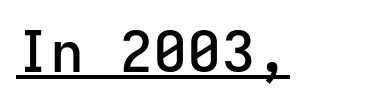
A somewhat darkened texture: the type is semibold rather than bold. Fixed-width glyphs throughout — classic coding-font behaviour. Every character sits straight up, as roman type does. The letters carry no serifs — their stems end cleanly without finishing strokes. Characters follow at the spacing the type designer built in.
